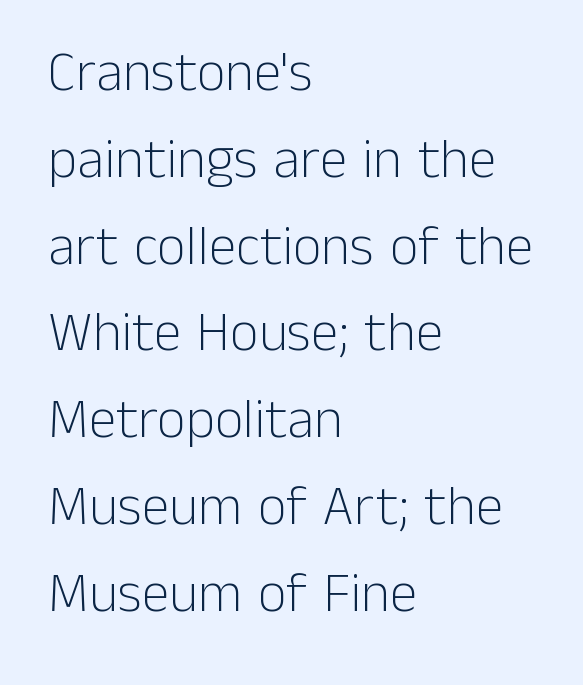
The image shows 56 px light sans-serif type, upright; set left-aligned, normal line spacing (1.55x), normal letter spacing, not underlined; low stroke contrast and a medium x-height.
